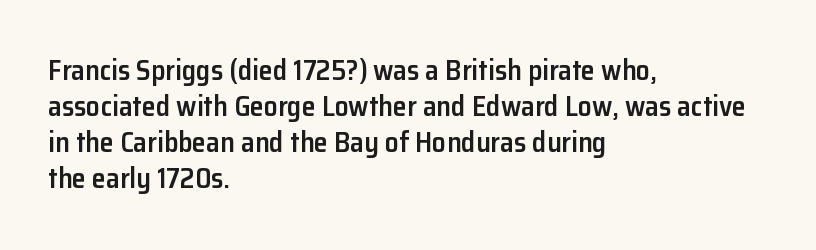
{"serif": "no", "italic": "no", "bold": "semi", "weight": "semibold", "width": "normal", "stroke_contrast": "low", "x_height": "medium", "monospaced": "no", "underline": "no", "align": "left", "line_spacing": "normal", "line_spacing_ratio": 1.29, "letter_spacing": "normal", "letter_spacing_em": 0.0, "glyph_px": 28}
